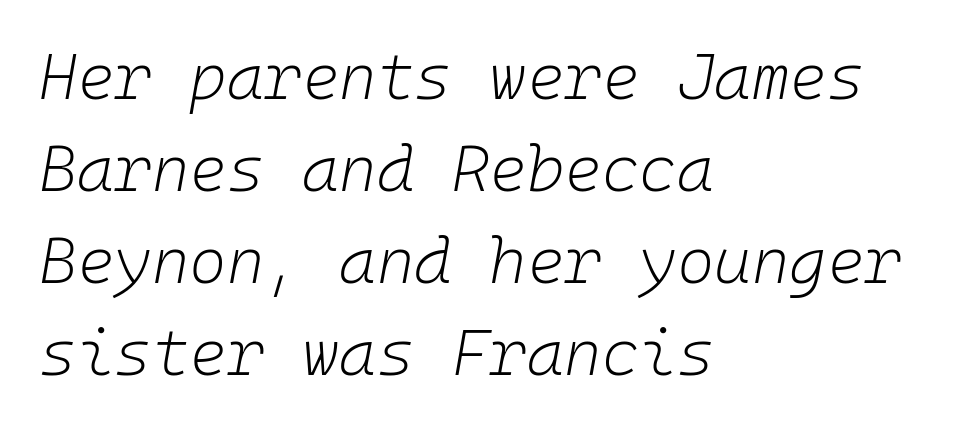
The image shows 64 px light type, italic (leaning right), monospaced; set left-aligned, normal line spacing (1.44x), normal letter spacing, not underlined; low stroke contrast and a medium x-height.
